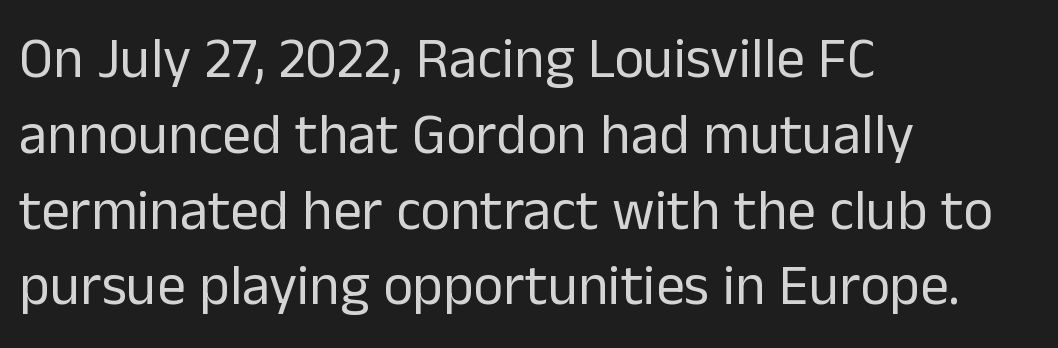
Q: Is the text bold? A: No.
Q: Is the text italic (slanted)? A: No, it is upright.
Q: Is the typeface a serif or a sans-serif typeface? A: Sans-serif.
Q: Is the text underlined? A: No.
Q: How is the paragraph aligned? A: Left-aligned.
Q: Is the spacing between letters normal or unusually wide? A: Normal.
Q: Is the spacing between lines tight, normal or loose? A: Normal.
Q: Width (condensed, normal, or wide)? A: Normal.
Q: Stroke contrast? A: Low.
Q: x-height? A: Medium.
Q: Monospaced? A: No.
